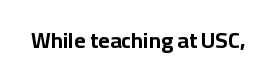
{"italic": "no", "bold": "yes", "underline": "no", "letter_spacing": "normal", "letter_spacing_em": 0.0, "glyph_px": 22}
